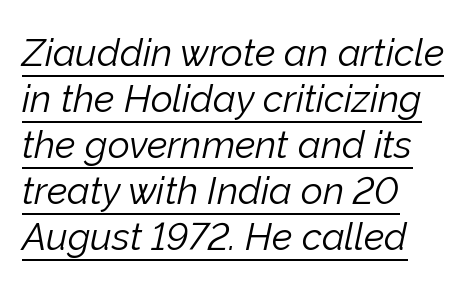
A classic flush-left, rag-right setting is used for this passage. No extra ink here — the face is not bold. Inter-character spacing is left at the font's built-in metrics. Character widths vary here, with narrow letters taking less room than wide ones.
